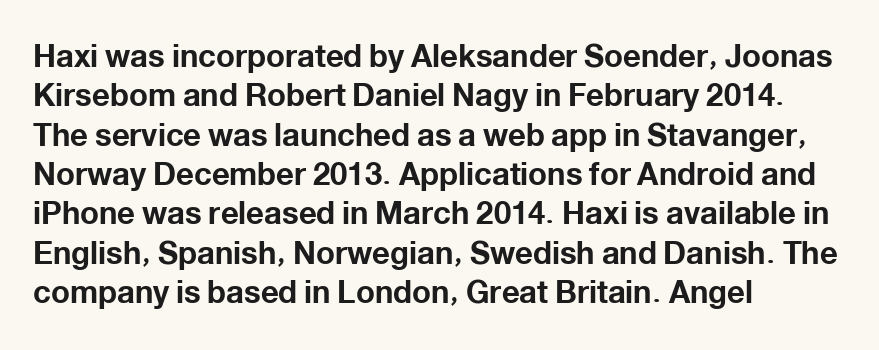
The typesetter chose a ragged-right arrangement here. A typesetter would call this zero additional tracking. A full-strength bold gives these letters their thick strokes. Nope, no serifs anywhere on these letters. Italic? Not at all — the glyphs are vertical. Do the characters align in a grid? No, the font is proportional.
